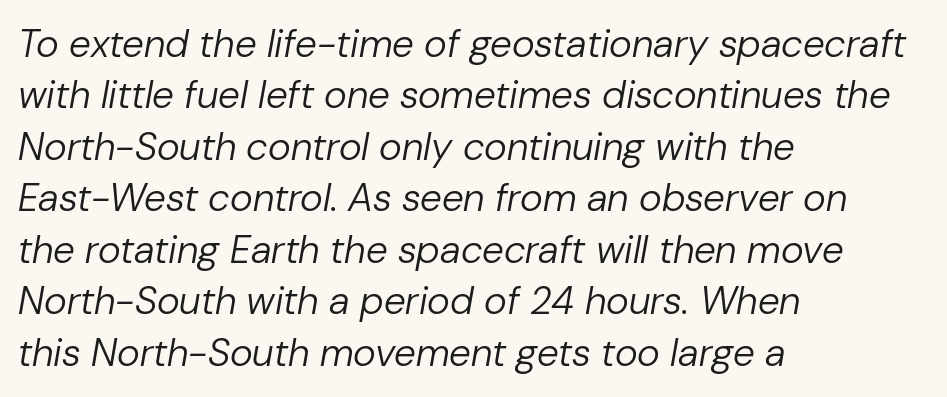
The image shows 39 px regular-weight type, italic (leaning right); set left-aligned, normal line spacing (1.32x), normal letter spacing, not underlined; low stroke contrast and a medium x-height.
